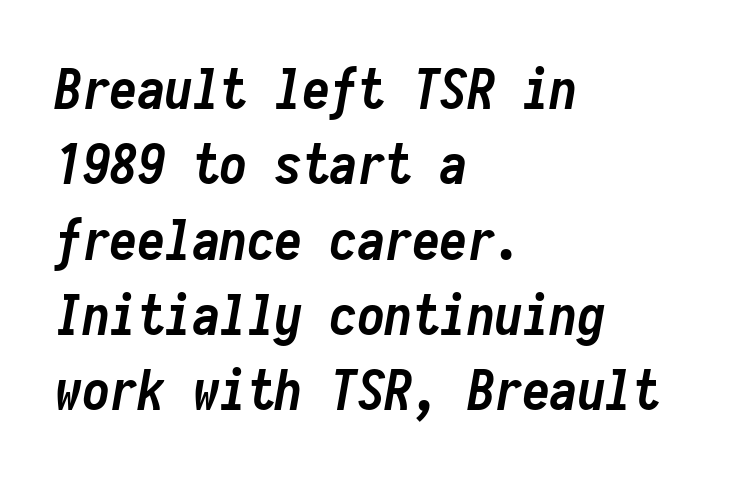
{"italic": "yes", "lean": "right", "slant_degrees": 10, "bold": "yes", "weight": "semibold", "width": "condensed", "stroke_contrast": "low", "x_height": "medium", "monospaced": "yes", "underline": "no", "align": "left", "line_spacing": "normal", "line_spacing_ratio": 1.37, "letter_spacing": "normal", "letter_spacing_em": 0.0, "glyph_px": 55}
